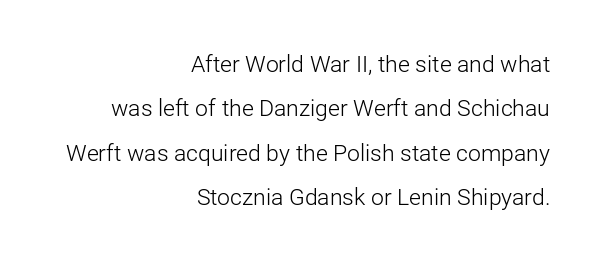
Typeset ragged left — the right edge is the straight one. The strip under each line holds only bare page. The characters are drawn with everyday or finer stroke widths. The letters stand upright; this is a roman face. Interline gaps are noticeably wide in this sample.
